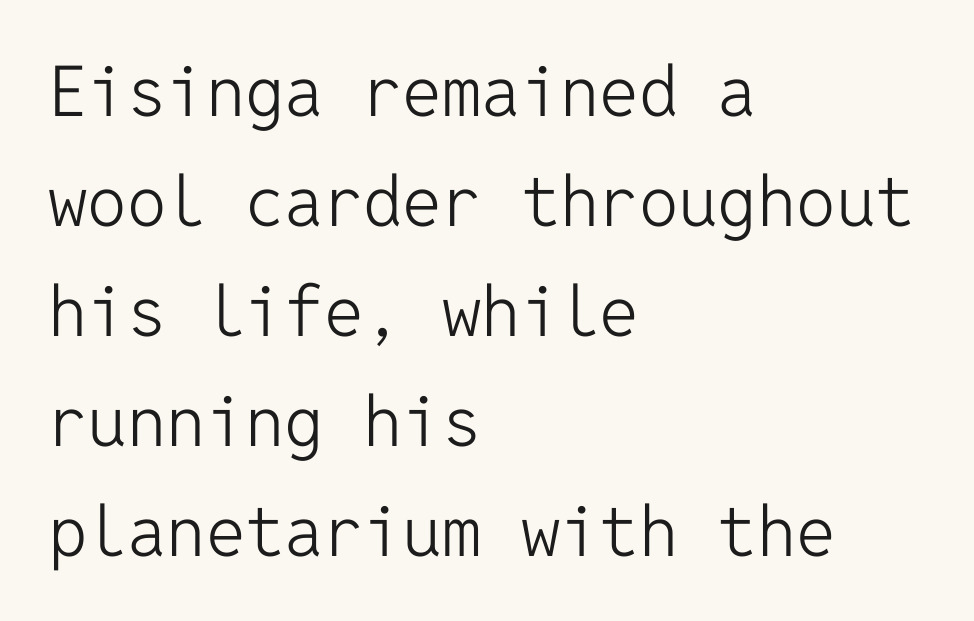
{"serif": "no", "italic": "no", "bold": "no", "weight": "light", "width": "normal", "stroke_contrast": "low", "x_height": "medium", "monospaced": "yes", "underline": "no", "align": "left", "line_spacing": "normal", "line_spacing_ratio": 1.57, "letter_spacing": "normal", "letter_spacing_em": 0.0, "glyph_px": 70}
